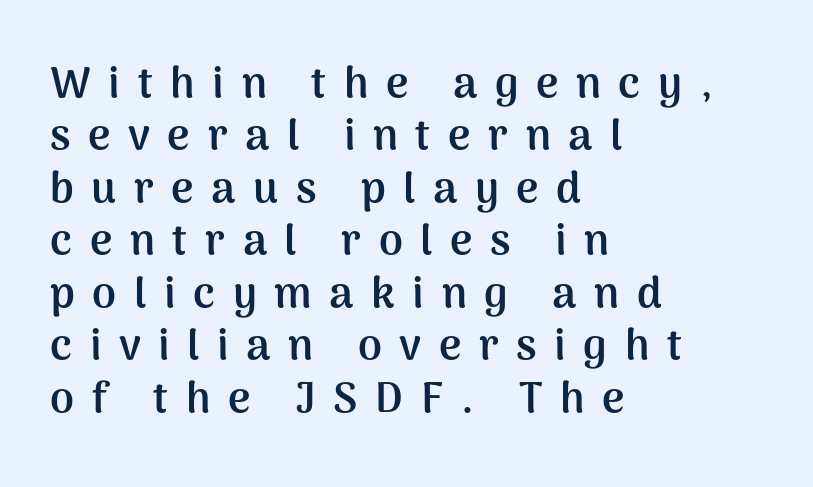
Q: Is the text bold? A: Yes.
Q: Is the text italic (slanted)? A: No, it is upright.
Q: Is the typeface a serif or a sans-serif typeface? A: Sans-serif.
Q: Is the text underlined? A: No.
Q: How is the paragraph aligned? A: Left-aligned.
Q: Is the spacing between letters normal or unusually wide? A: Unusually wide.
Q: Width (condensed, normal, or wide)? A: Normal.
Q: Stroke contrast? A: Medium.
Q: x-height? A: Medium.
Q: Monospaced? A: No.
